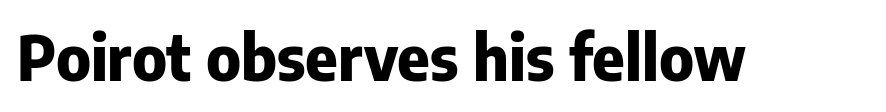
The image shows 62 px heavy sans-serif type, upright; set normal letter spacing, not underlined; low stroke contrast and a medium x-height.
